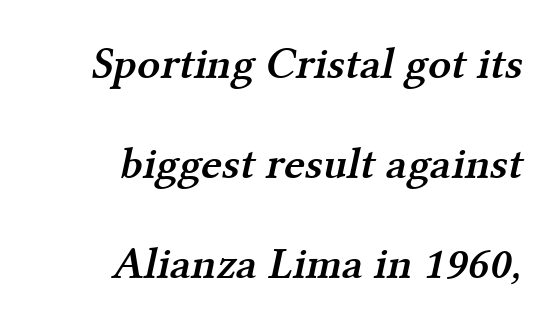
Q: Is the text bold? A: Semi-bold.
Q: Is the typeface a serif or a sans-serif typeface? A: Serif.
Q: Is the text underlined? A: No.
Q: How is the paragraph aligned? A: Right-aligned.
Q: Is the spacing between letters normal or unusually wide? A: Normal.
Q: Is the spacing between lines tight, normal or loose? A: Loose.
Q: Width (condensed, normal, or wide)? A: Normal.
Q: Stroke contrast? A: Medium.
Q: x-height? A: Medium.
Q: Monospaced? A: No.
